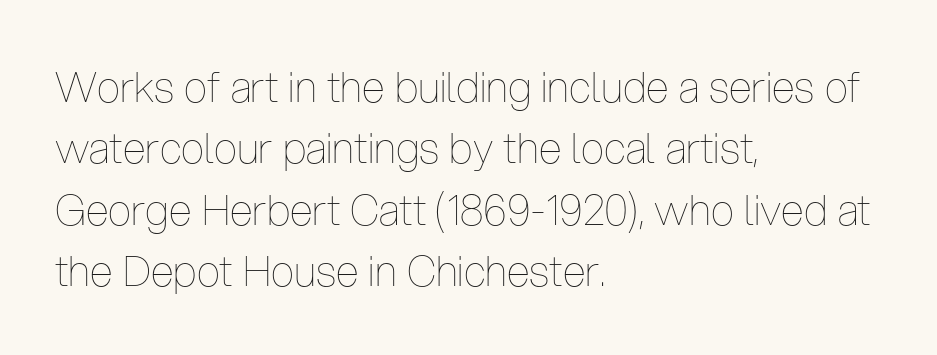
{"italic": "no", "bold": "no", "weight": "thin", "width": "condensed", "stroke_contrast": "low", "x_height": "medium", "monospaced": "no", "underline": "no", "align": "left", "line_spacing": "normal", "line_spacing_ratio": 1.46, "letter_spacing": "normal", "letter_spacing_em": 0.0, "glyph_px": 42}
